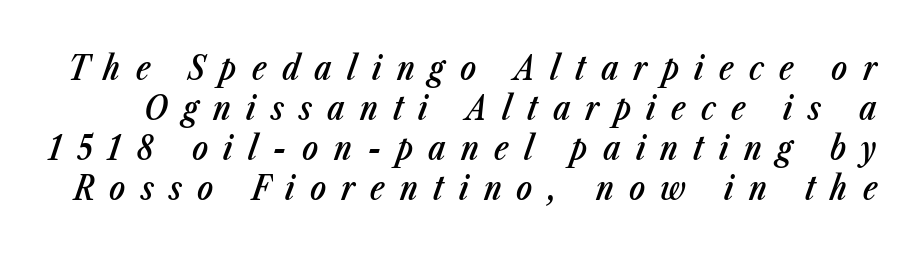
The image shows 33 px semibold, condensed type, italic (leaning right); set line spacing 1.21x, unusually wide letter spacing (+0.46 em), not underlined; low stroke contrast and a medium x-height.
